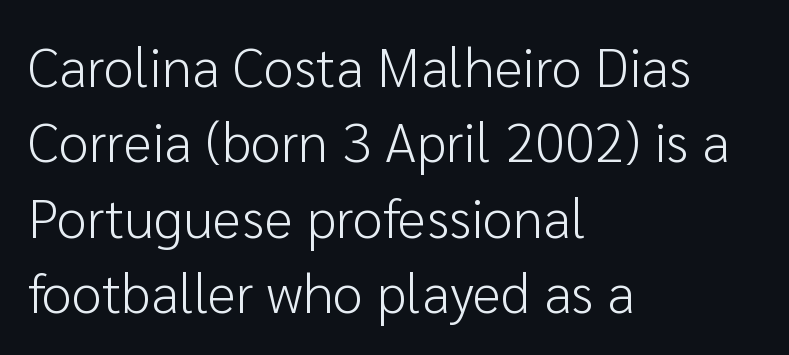
The image shows 55 px light sans-serif type, upright; set left-aligned, normal line spacing (1.37x), normal letter spacing, not underlined; low stroke contrast and a medium x-height.
